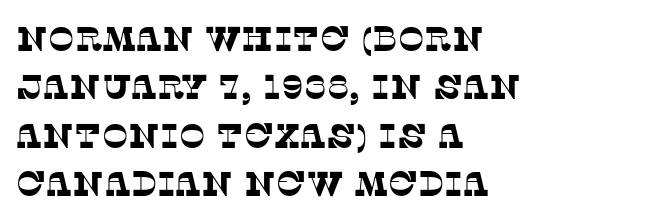
The image shows 35 px serif type; set left-aligned, normal line spacing (1.38x), normal letter spacing, not underlined; low stroke contrast and a large x-height.
